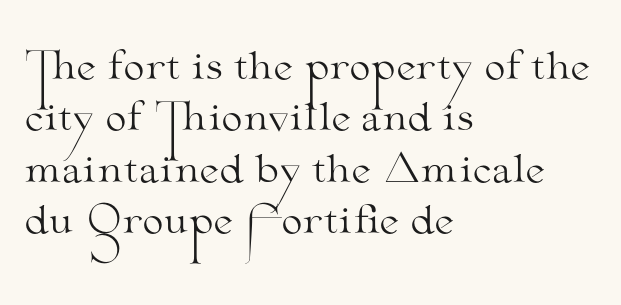
In terms of letterform style, serifs are clearly present. The lines sit at an ordinary, default distance from one another. Each line starts at the same left margin while the right side varies. These lines are rendered in a variable-pitch font. Default kerning and tracking; the words read as compact shapes. Honestly, there is no underline to notice here at all.
